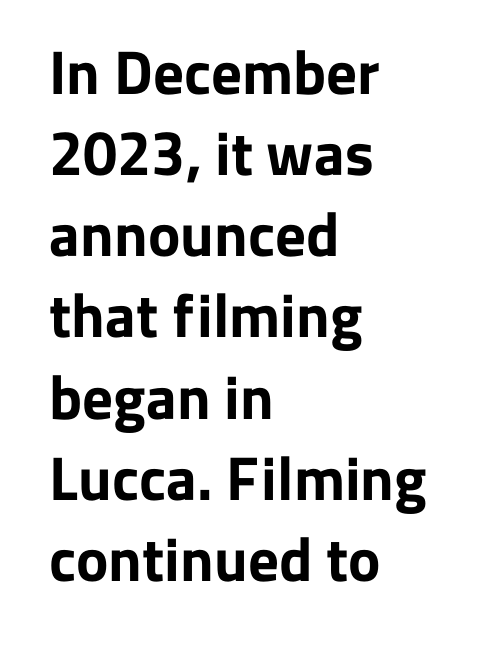
The image shows 61 px bold sans-serif type, upright; set left-aligned, normal line spacing (1.33x), normal letter spacing, not underlined; low stroke contrast and a medium x-height.
